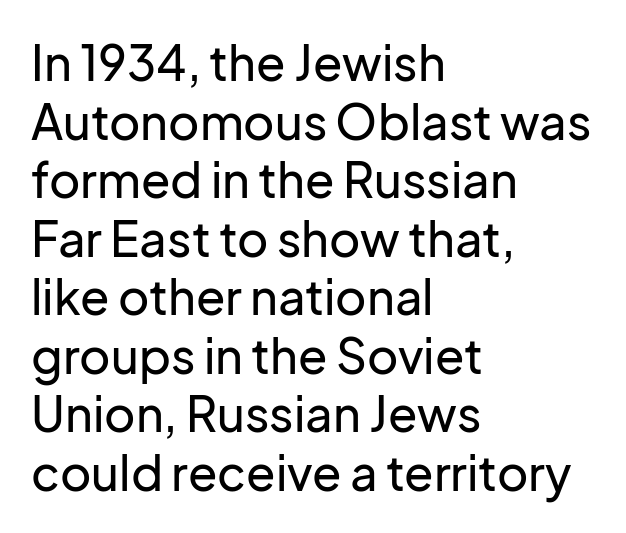
Tall strokes in this sample are plumb rather than angled. Here the designer chose a conventional face with non-uniform glyph widths. This rendering employs a face without finishing strokes, i.e., a sans-serif. Descenders hang freely into open space. Does the copy run flush right? No — it runs flush left. No extra tracking has been applied to these lines.
